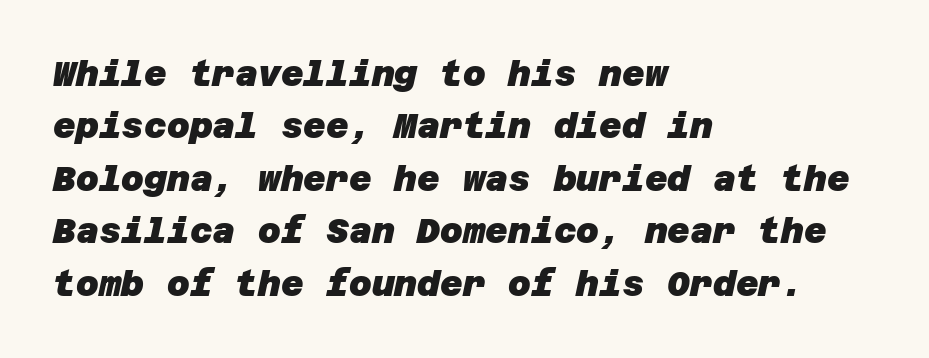
{"serif": "no", "bold": "yes", "weight": "heavy", "width": "normal", "stroke_contrast": "low", "x_height": "large", "underline": "no", "align": "left", "line_spacing": "normal", "line_spacing_ratio": 1.5, "letter_spacing": "normal", "letter_spacing_em": 0.0, "glyph_px": 35}
